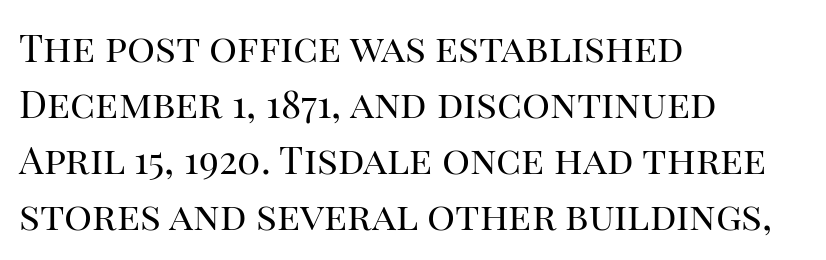
What stands out about the letter spacing? Nothing — it is the standard amount. The strip under each line holds only bare page. Visually the block forms a straight wall on the left and a jagged coastline on the right. Weight class: somewhere from thin through regular.
